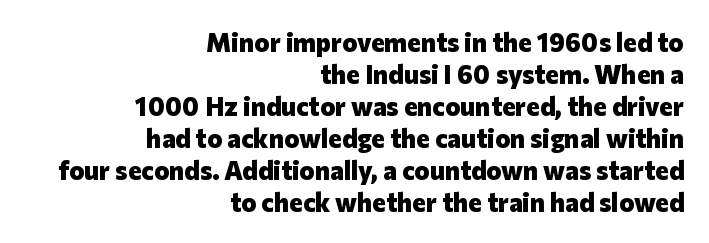
{"italic": "no", "bold": "yes", "underline": "no", "align": "right", "line_spacing_ratio": 1.23, "letter_spacing": "normal", "letter_spacing_em": 0.0, "glyph_px": 26}
